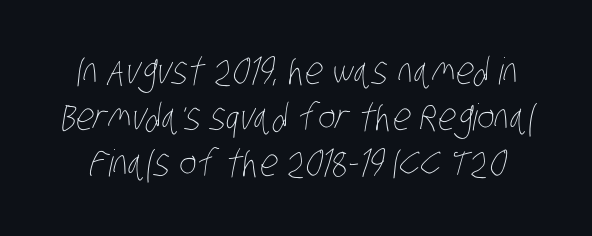
Q: Is the text bold? A: No.
Q: Is the text underlined? A: No.
Q: Is the spacing between letters normal or unusually wide? A: Normal.
Q: Width (condensed, normal, or wide)? A: Condensed.
Q: Stroke contrast? A: Low.
Q: x-height? A: Large.
Q: Monospaced? A: No.
